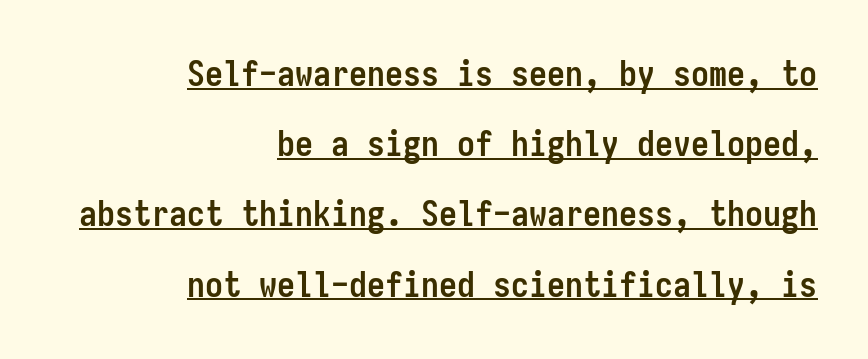
I'd describe the lettering as bold — thick and assertive. Caption: multi-line text, flush right, ragged left. Monospaced: the letters line up in strict vertical columns. Note: no serifs on the glyphs. One glance says open: line gaps are wider than usual.
